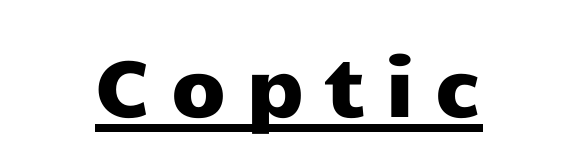
The image shows 80 px wide sans-serif type, upright; set centered, unusually wide letter spacing (+0.25 em), underlined; low stroke contrast and a medium x-height.
